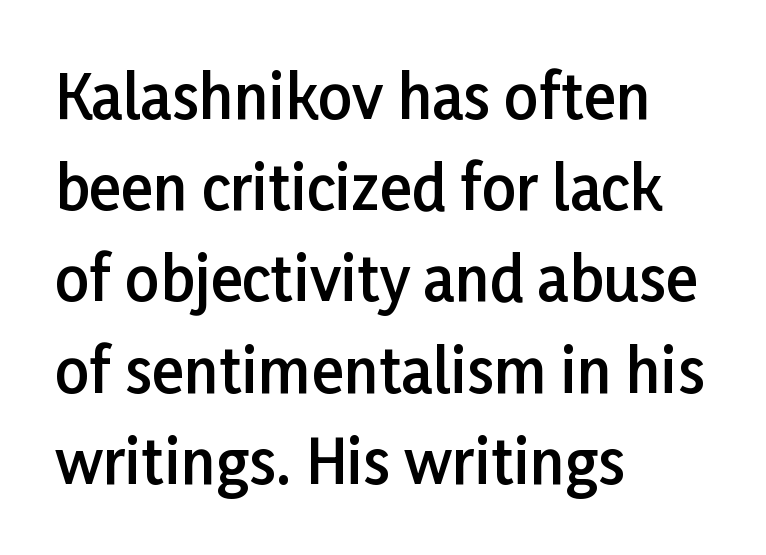
{"serif": "no", "italic": "no", "bold": "semi", "weight": "semibold", "width": "normal", "stroke_contrast": "low", "x_height": "medium", "monospaced": "no", "underline": "no", "align": "left", "line_spacing": "normal", "line_spacing_ratio": 1.52, "letter_spacing": "normal", "letter_spacing_em": 0.0, "glyph_px": 60}
